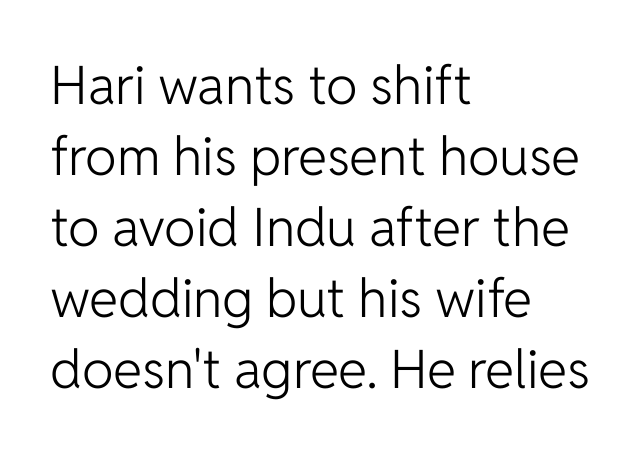
The specimen reads as upright at a glance. The area under the type is left untouched. Notice how descenders clear the ascenders below comfortably — that's standard leading. The letters carry no serifs — their stems end cleanly without finishing strokes.
